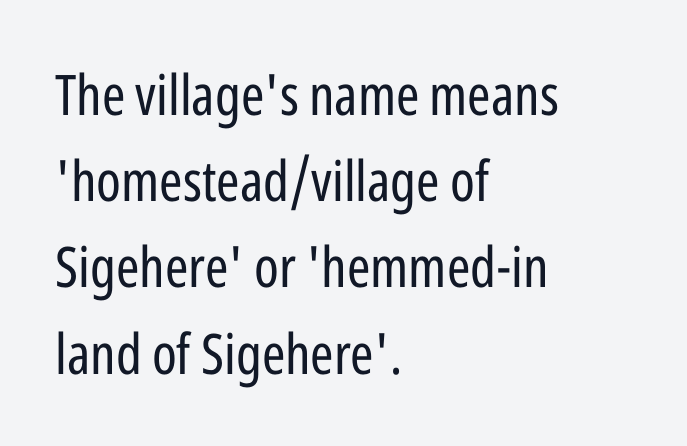
The image shows 56 px regular-weight, condensed sans-serif type, upright; set left-aligned, normal line spacing (1.54x), normal letter spacing, not underlined; low stroke contrast and a medium x-height.
